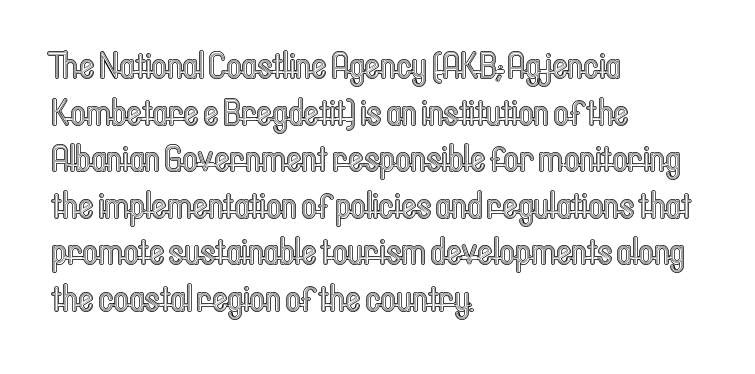
{"italic": "no", "width": "condensed", "x_height": "medium", "monospaced": "no", "underline": "no", "align": "left", "line_spacing": "normal", "line_spacing_ratio": 1.26, "letter_spacing": "normal", "letter_spacing_em": 0.0, "glyph_px": 37}
